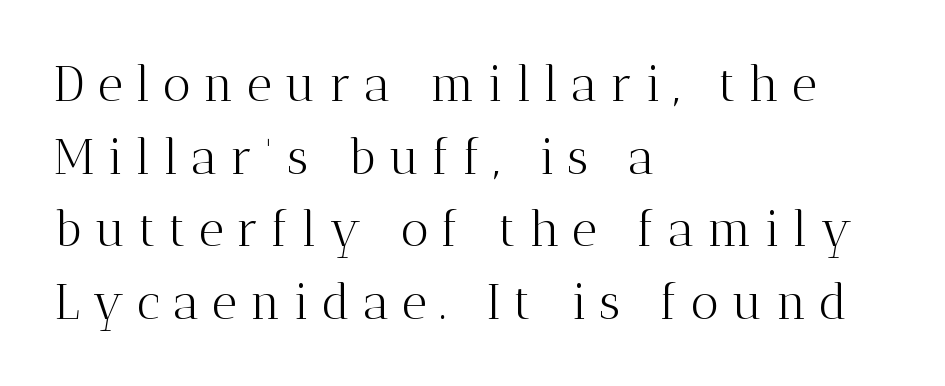
The image shows 49 px light serif type, upright; set left-aligned, normal line spacing (1.48x), unusually wide letter spacing (+0.26 em), not underlined; medium stroke contrast and a medium x-height.
